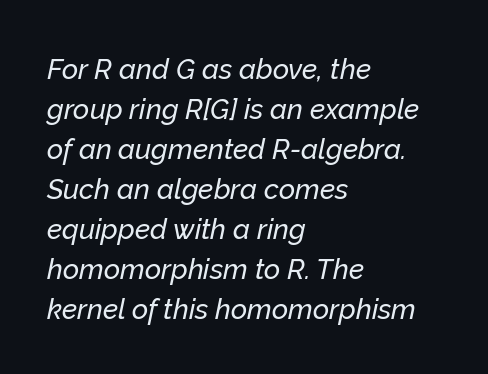
The image shows 28 px text type, italic (leaning right); set left-aligned, normal line spacing (1.43x), normal letter spacing, not underlined; low stroke contrast and a medium x-height.
